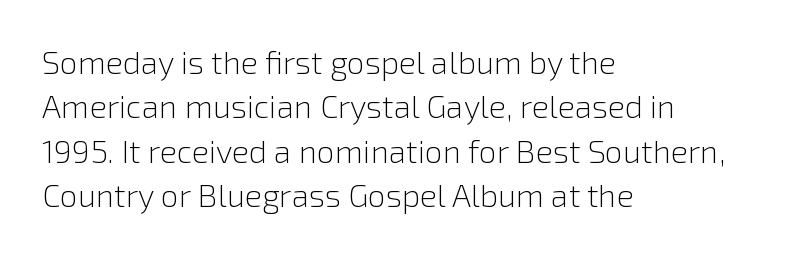
Plain, unruled lines of type. The face used here is proportionally spaced, like ordinary book or web type. Vertical stems look standard width or narrower in stroke. The leading is moderate, giving the passage an even texture.
